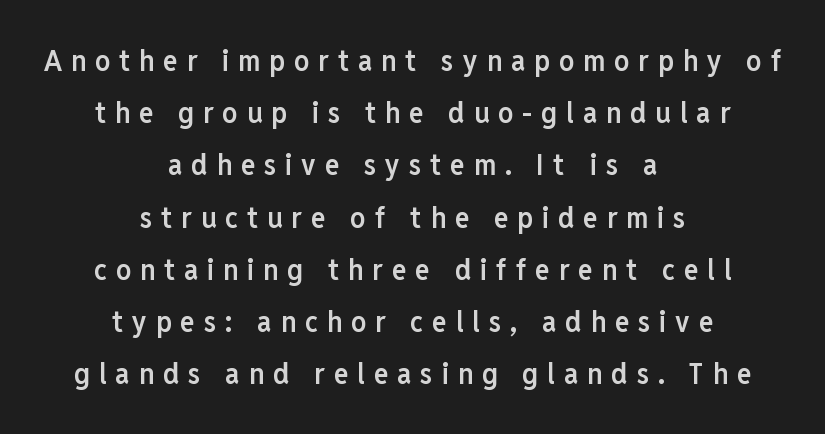
Q: Is the text bold? A: Semi-bold.
Q: Is the text italic (slanted)? A: No, it is upright.
Q: Is the typeface a serif or a sans-serif typeface? A: Sans-serif.
Q: Is the text underlined? A: No.
Q: How is the paragraph aligned? A: Centered.
Q: Is the spacing between letters normal or unusually wide? A: Unusually wide.
Q: Width (condensed, normal, or wide)? A: Condensed.
Q: Stroke contrast? A: Low.
Q: x-height? A: Medium.
Q: Monospaced? A: No.
